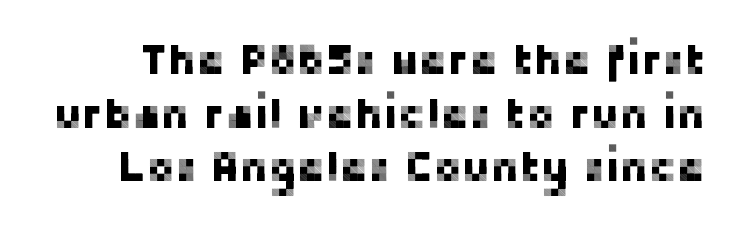
Q: Is the text italic (slanted)? A: No, it is upright.
Q: Is the typeface a serif or a sans-serif typeface? A: Sans-serif.
Q: Is the text underlined? A: No.
Q: Is the spacing between letters normal or unusually wide? A: Normal.
Q: Is the spacing between lines tight, normal or loose? A: Normal.
Q: Width (condensed, normal, or wide)? A: Normal.
Q: Stroke contrast? A: Low.
Q: x-height? A: Medium.
Q: Monospaced? A: No.
